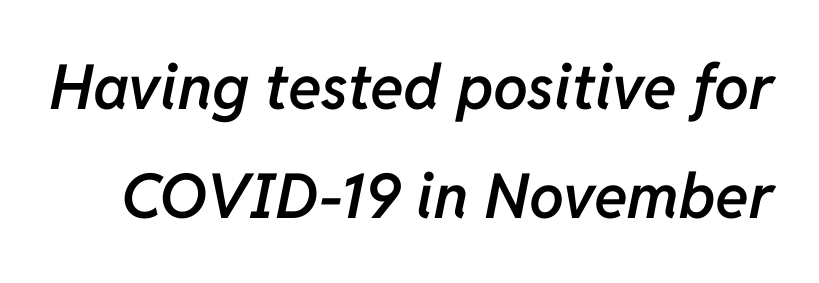
Tracking here is standard; glyphs follow each other at the usual distance. The passage shown is not underscored anywhere. Weight: semibold (demi). An italicized treatment has been applied to the whole sample.
